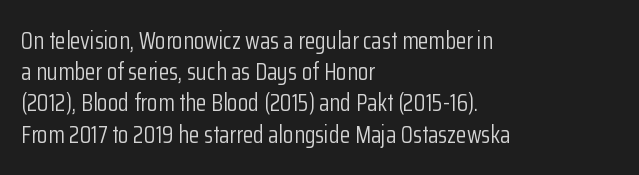
{"italic": "no", "bold": "no", "underline": "no", "align": "left", "line_spacing": "normal", "line_spacing_ratio": 1.3, "letter_spacing": "normal", "letter_spacing_em": 0.0, "glyph_px": 24}
